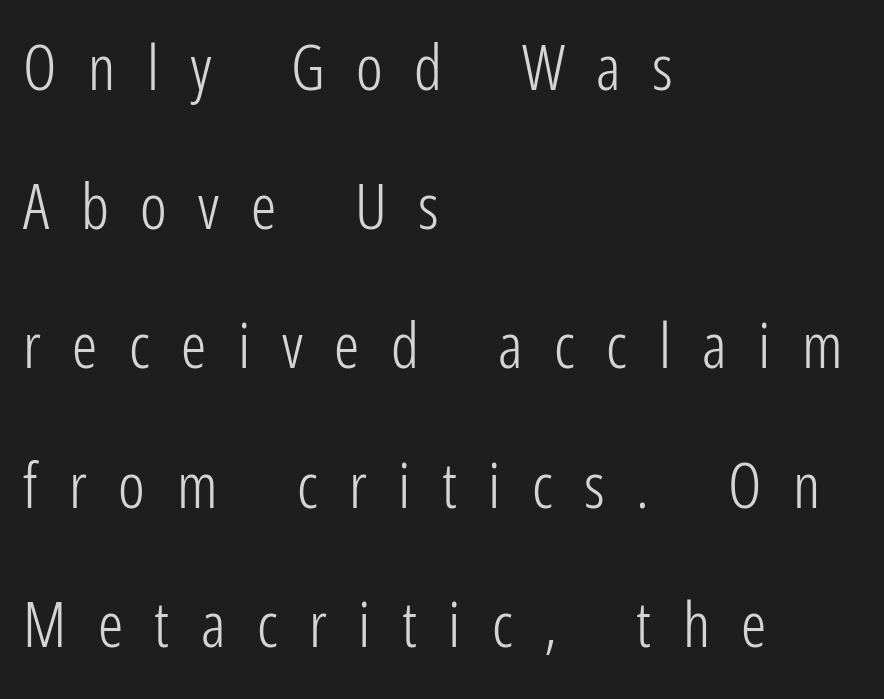
The image shows 63 px light, condensed sans-serif type, upright; set left-aligned, loose line spacing (2.21x), unusually wide letter spacing (+0.5 em), not underlined; low stroke contrast and a medium x-height.
